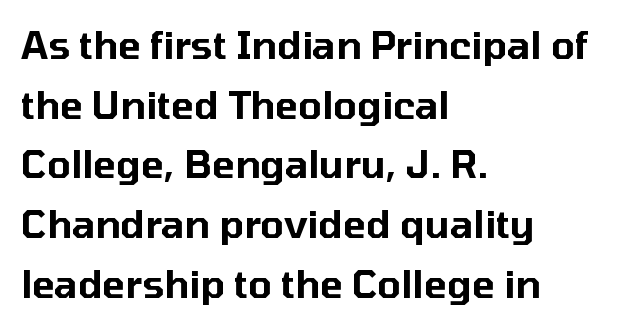
Upright lettering throughout. Line beginnings align vertically; line endings do not. Regarding serifs, this sample does without them. Spacing verdict: proportional, widths tailored to each character. Underline: absent. Words appear dense and cohesive because spacing is normal.
